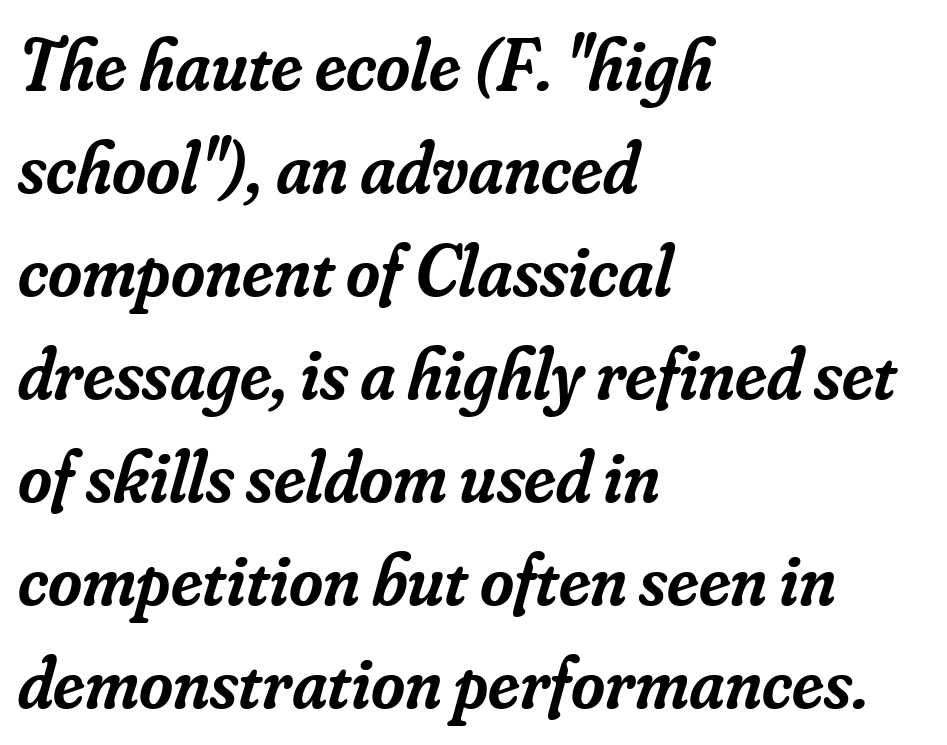
Serif or sans? Serif — the stroke terminals have little feet. The passage shown is typed in a proportional face where columns would drift. Students, observe: this is what conventionally led text looks like. Glyph-to-glyph distance matches everyday printed text. Descenders are the only things crossing below the line. Emphasis-style slanted type is in use.
